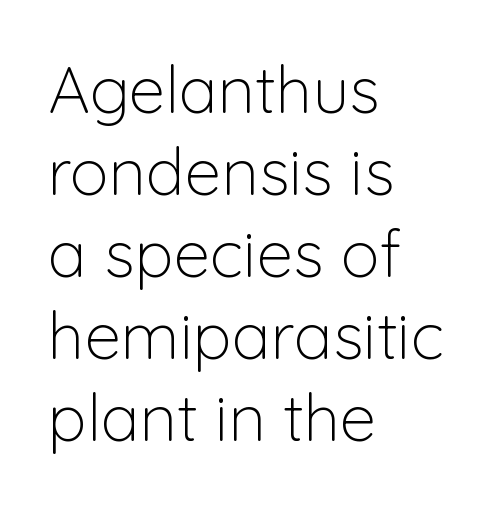
These lines are rendered in a variable-pitch font. Nothing sits at the stroke ends, so this counts as sans-serif. Check the space under the baseline: it is left empty. Upright lettering throughout.
